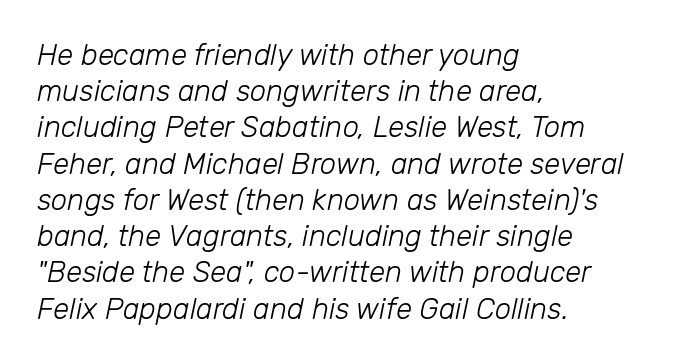
Q: Is the text bold? A: No.
Q: Is the text italic (slanted)? A: Yes, it leans right by about 12 degrees.
Q: Is the text underlined? A: No.
Q: How is the paragraph aligned? A: Left-aligned.
Q: Is the spacing between letters normal or unusually wide? A: Normal.
Q: Is the spacing between lines tight, normal or loose? A: Normal.
Q: Width (condensed, normal, or wide)? A: Normal.
Q: Stroke contrast? A: Low.
Q: x-height? A: Medium.
Q: Monospaced? A: No.
